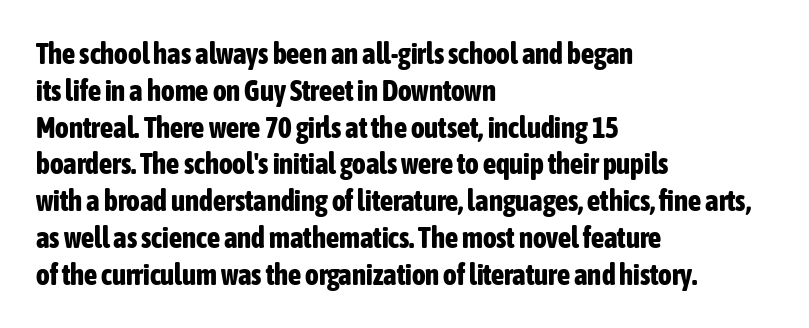
Q: Is the text bold? A: Yes.
Q: Is the text italic (slanted)? A: No, it is upright.
Q: Is the typeface a serif or a sans-serif typeface? A: Sans-serif.
Q: Is the text underlined? A: No.
Q: How is the paragraph aligned? A: Left-aligned.
Q: Is the spacing between letters normal or unusually wide? A: Normal.
Q: Is the spacing between lines tight, normal or loose? A: Normal.
Q: Width (condensed, normal, or wide)? A: Condensed.
Q: Stroke contrast? A: Low.
Q: x-height? A: Medium.
Q: Monospaced? A: No.
